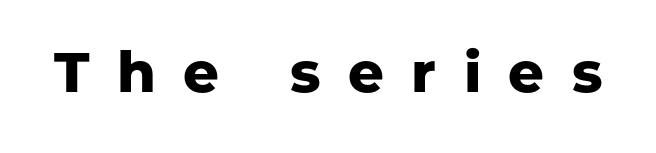
Q: Is the text bold? A: Yes.
Q: Is the text italic (slanted)? A: No, it is upright.
Q: Is the typeface a serif or a sans-serif typeface? A: Sans-serif.
Q: Is the text underlined? A: No.
Q: Is the spacing between letters normal or unusually wide? A: Unusually wide.
Q: Width (condensed, normal, or wide)? A: Normal.
Q: Stroke contrast? A: Low.
Q: x-height? A: Medium.
Q: Monospaced? A: No.
